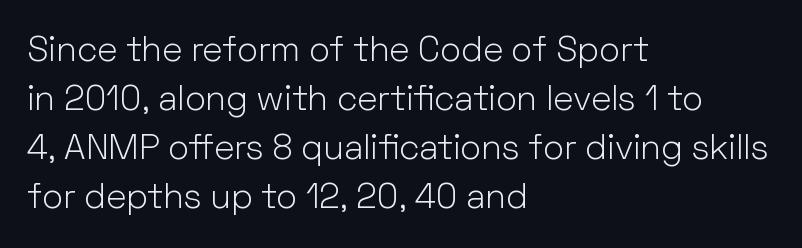
Plain, unruled lines of type. Weight class: somewhere from thin through regular. A typesetter would call this leading conventional body-copy spacing. The rendering shows plain stroke endings on the letterforms — a sans-serif design.
